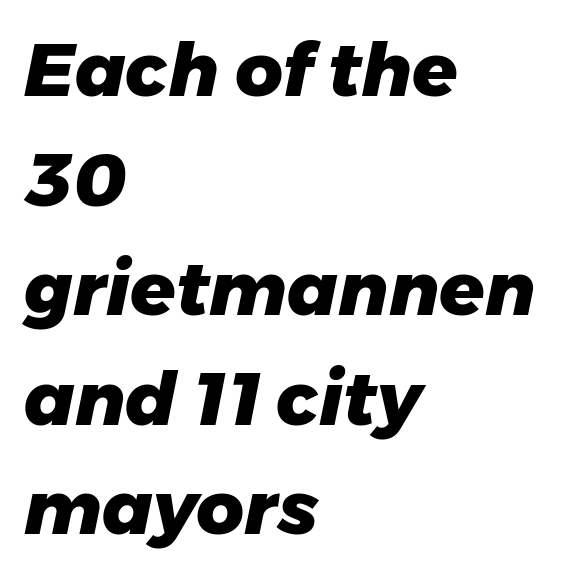
The rendering uses a bold face; every stroke is thick and dark. If you drew a ruler down the left edge, every line would touch it. Lines of text with bare space underneath. Honestly, the row spacing looks completely unremarkable.
